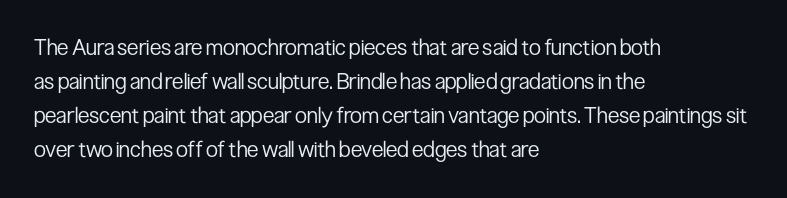
Q: Is the text bold? A: No.
Q: Is the text italic (slanted)? A: No, it is upright.
Q: Is the text underlined? A: No.
Q: How is the paragraph aligned? A: Left-aligned.
Q: Is the spacing between letters normal or unusually wide? A: Normal.
Q: Is the spacing between lines tight, normal or loose? A: Normal.
